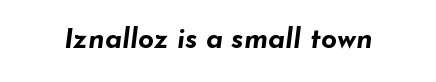
The image shows 28 px bold, wide type, italic (leaning right); set normal letter spacing, not underlined; low stroke contrast and a small x-height.
